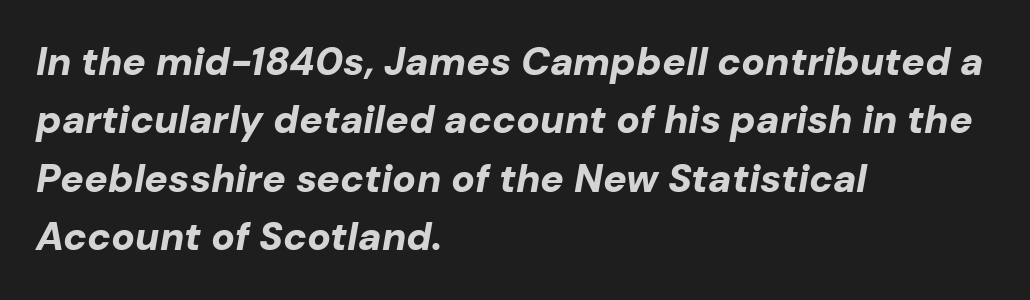
Q: Is the text bold? A: Yes.
Q: Is the text italic (slanted)? A: Yes, it leans right by about 10 degrees.
Q: Is the text underlined? A: No.
Q: How is the paragraph aligned? A: Left-aligned.
Q: Is the spacing between letters normal or unusually wide? A: Normal.
Q: Is the spacing between lines tight, normal or loose? A: Normal.
Q: Width (condensed, normal, or wide)? A: Normal.
Q: Stroke contrast? A: Low.
Q: x-height? A: Medium.
Q: Monospaced? A: No.
